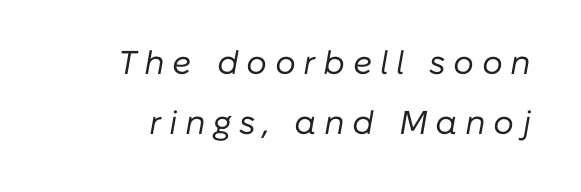
{"italic": "yes", "lean": "right", "slant_degrees": 10, "bold": "no", "weight": "regular", "width": "normal", "stroke_contrast": "low", "x_height": "medium", "monospaced": "no", "underline": "no", "line_spacing_ratio": 1.82, "letter_spacing": "wide", "letter_spacing_em": 0.23, "glyph_px": 33}
